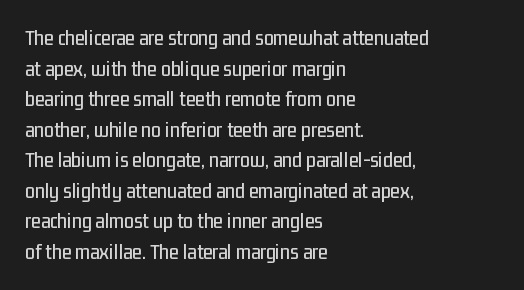
The image shows 22 px text type, upright; set left-aligned, normal line spacing (1.39x), normal letter spacing, not underlined.
